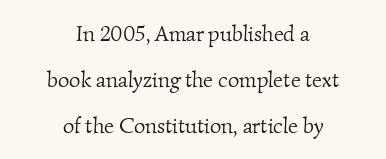
The image shows 22 px text type; set centered, loose line spacing (2.08x), normal letter spacing, not underlined.
